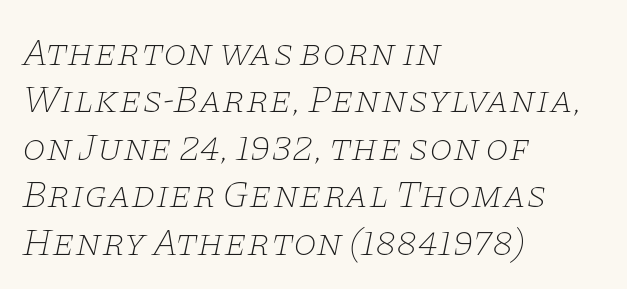
The image shows 38 px thin, wide serif type, italic (leaning right); set left-aligned, normal line spacing (1.25x), normal letter spacing, not underlined; low stroke contrast and a large x-height.
